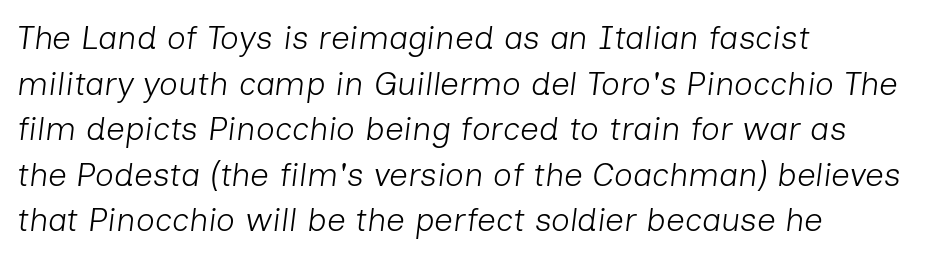
Q: Is the text bold? A: No.
Q: Is the text italic (slanted)? A: Yes, it leans right by about 7 degrees.
Q: Is the text underlined? A: No.
Q: How is the paragraph aligned? A: Left-aligned.
Q: Is the spacing between letters normal or unusually wide? A: Normal.
Q: Is the spacing between lines tight, normal or loose? A: Normal.
Q: Width (condensed, normal, or wide)? A: Normal.
Q: Stroke contrast? A: Low.
Q: x-height? A: Medium.
Q: Monospaced? A: No.
